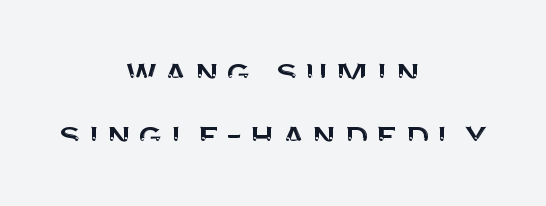
Q: Is the text italic (slanted)? A: No, it is upright.
Q: Is the typeface a serif or a sans-serif typeface? A: Sans-serif.
Q: Is the text underlined? A: No.
Q: How is the paragraph aligned? A: Centered.
Q: Is the spacing between lines tight, normal or loose? A: Normal.
Q: Width (condensed, normal, or wide)? A: Normal.
Q: Stroke contrast? A: Medium.
Q: x-height? A: Large.
Q: Monospaced? A: No.
